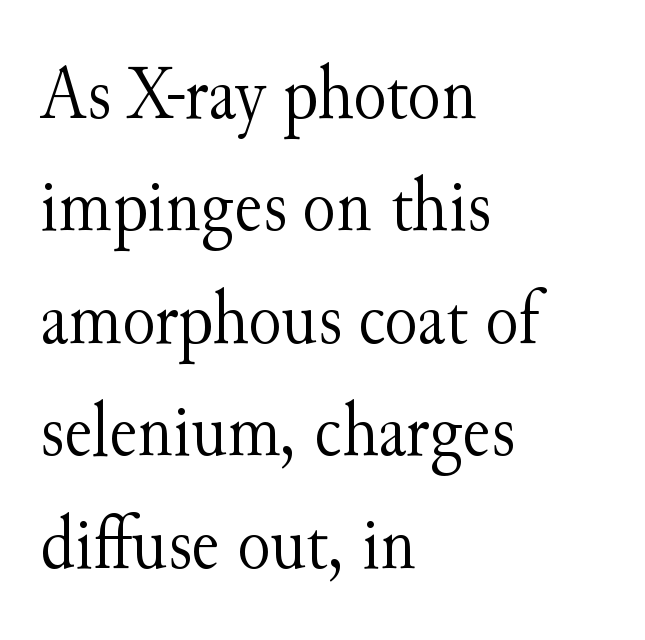
{"serif": "yes", "italic": "no", "bold": "no", "weight": "light", "width": "normal", "stroke_contrast": "medium", "x_height": "small", "monospaced": "no", "underline": "no", "align": "left", "line_spacing": "normal", "line_spacing_ratio": 1.46, "letter_spacing": "normal", "letter_spacing_em": 0.0, "glyph_px": 77}
